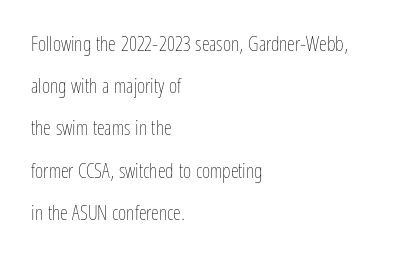
Q: Is the text bold? A: No.
Q: Is the text italic (slanted)? A: No, it is upright.
Q: Is the text underlined? A: No.
Q: How is the paragraph aligned? A: Left-aligned.
Q: Is the spacing between letters normal or unusually wide? A: Normal.
Q: Is the spacing between lines tight, normal or loose? A: Loose.
